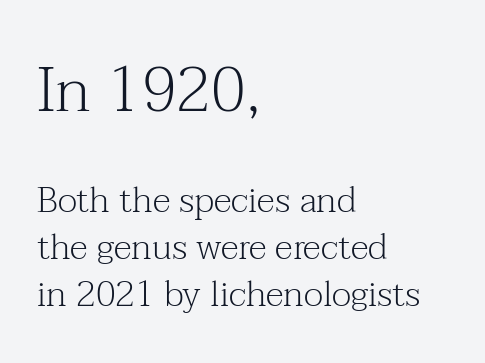
The image shows 63 px light serif type, upright; set left-aligned, normal line spacing (1.3x), normal letter spacing, not underlined; the first (top) block is 1.75x larger; medium stroke contrast and a medium x-height.
